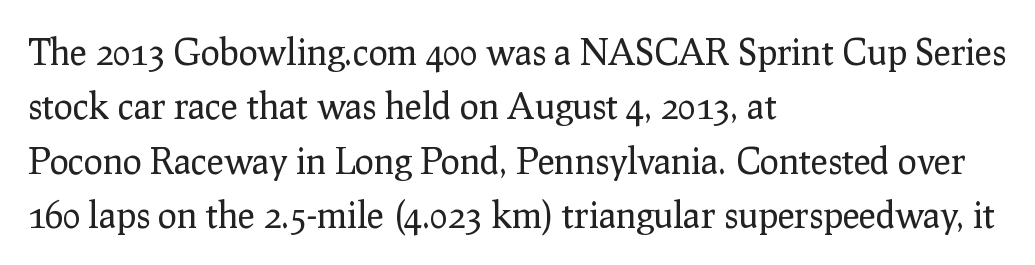
{"serif": "yes", "italic": "no", "bold": "no", "weight": "regular", "width": "normal", "stroke_contrast": "low", "x_height": "medium", "monospaced": "no", "underline": "no", "align": "left", "line_spacing": "normal", "line_spacing_ratio": 1.51, "letter_spacing": "normal", "letter_spacing_em": 0.0, "glyph_px": 36}
